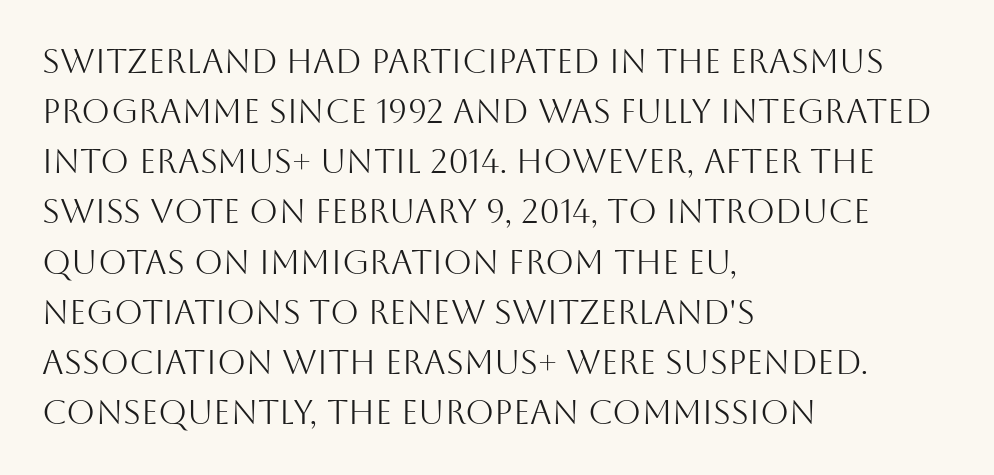
{"serif": "no", "italic": "no", "bold": "no", "weight": "light", "width": "normal", "stroke_contrast": "medium", "x_height": "large", "monospaced": "no", "underline": "no", "align": "left", "line_spacing": "normal", "line_spacing_ratio": 1.52, "letter_spacing": "normal", "letter_spacing_em": 0.0, "glyph_px": 33}
